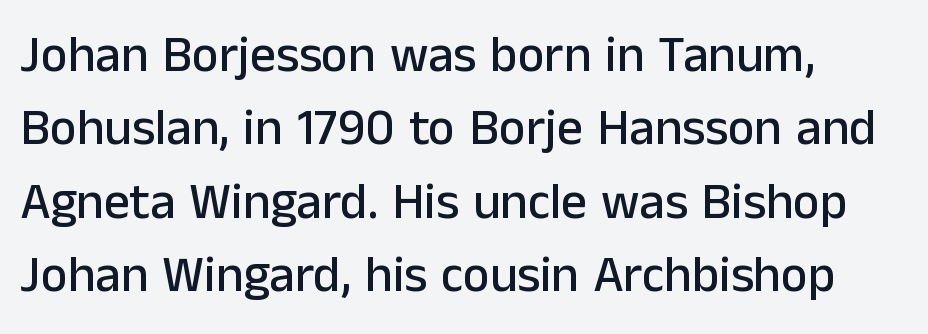
Each letter keeps its own natural width here, so spacing adapts to shape. Short and long lines alike share a common starting point at left. This is sans-serif lettering, the kind often seen on screens and signage. A typesetter would call this leading conventional body-copy spacing. Plain, unruled lines of type.
